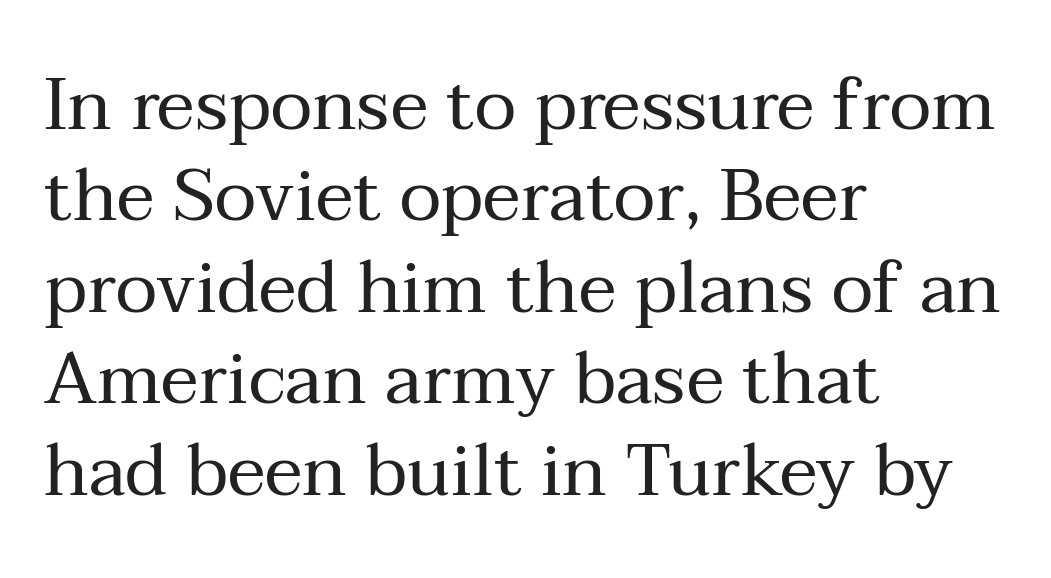
Q: Is the text bold? A: No.
Q: Is the text italic (slanted)? A: No, it is upright.
Q: Is the typeface a serif or a sans-serif typeface? A: Serif.
Q: Is the text underlined? A: No.
Q: How is the paragraph aligned? A: Left-aligned.
Q: Is the spacing between letters normal or unusually wide? A: Normal.
Q: Is the spacing between lines tight, normal or loose? A: Normal.
Q: Width (condensed, normal, or wide)? A: Normal.
Q: Stroke contrast? A: Medium.
Q: x-height? A: Medium.
Q: Monospaced? A: No.
